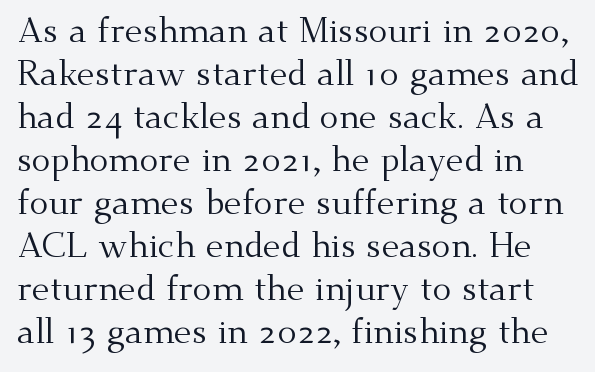
The image shows 35 px regular-weight serif type, upright; set line spacing 1.23x, normal letter spacing, not underlined; medium stroke contrast and a small x-height.
